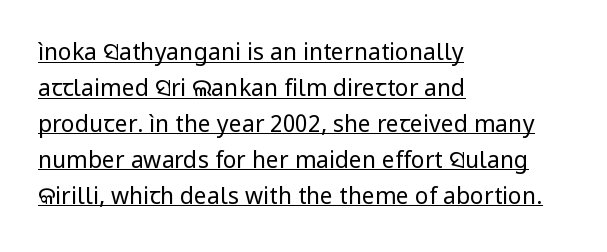
The image shows 23 px text type, upright; set left-aligned, normal line spacing (1.56x), normal letter spacing, underlined.
